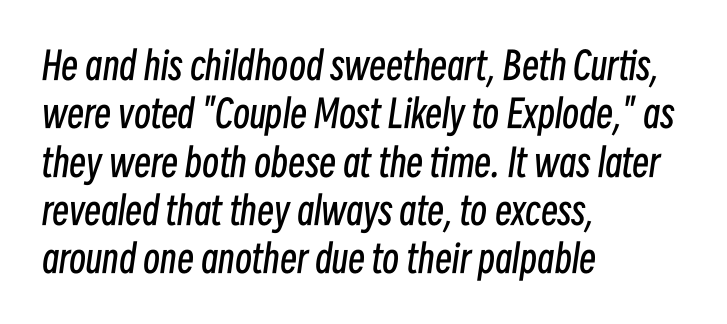
{"italic": "yes", "lean": "right", "slant_degrees": 8, "bold": "no", "weight": "regular", "width": "condensed", "stroke_contrast": "low", "x_height": "medium", "monospaced": "no", "underline": "no", "align": "left", "line_spacing": "normal", "line_spacing_ratio": 1.27, "letter_spacing": "normal", "letter_spacing_em": 0.0, "glyph_px": 38}
